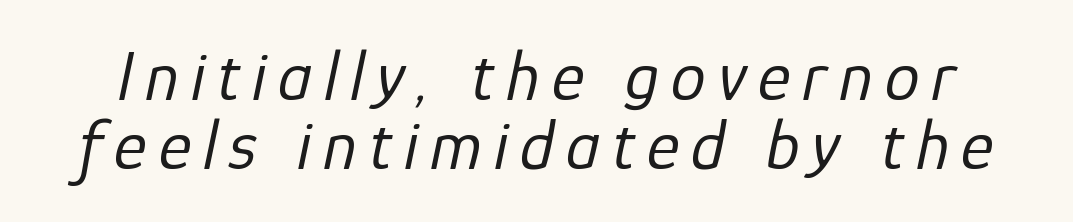
Quick note: underline off. Emphasis-style slanted type is in use. Students, observe: this is what under-led, compact text looks like. You could not count columns in this text — the font is proportionally spaced. Stem width sits at or under what a default text font uses.
